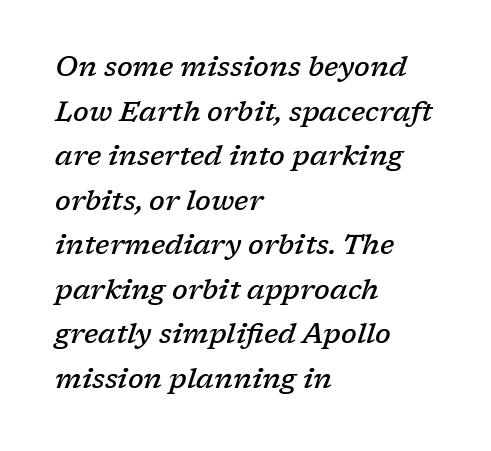
Any mark beneath the type? The region is blank. The glyphs look as if they've been sheared to an angle. The face used here is proportionally spaced, like ordinary book or web type. Are there feet on the stems? There are — it's a serif. Leftover space on each line is placed entirely after the last word. Is the type bold? Partly — it's a semibold, heavier than regular but not fully bold.
